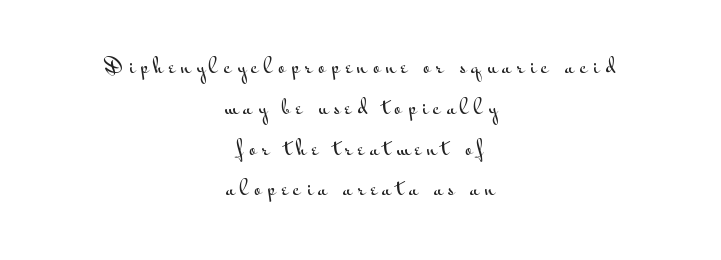
{"underline": "no", "align": "center", "line_spacing": "loose", "line_spacing_ratio": 2.04, "letter_spacing": "wide", "letter_spacing_em": 0.27, "glyph_px": 20}
